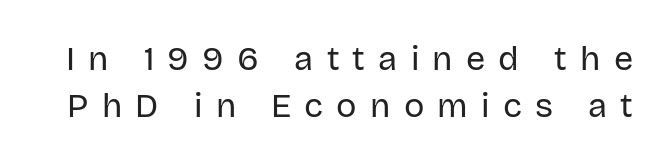
Do the characters align in a grid? No, the font is proportional. No feet cap the strokes, marking this as sans-serif type. Characters follow at a spacing far wider than the type designer built in. If you measured baseline to baseline, you'd find a middling distance.
